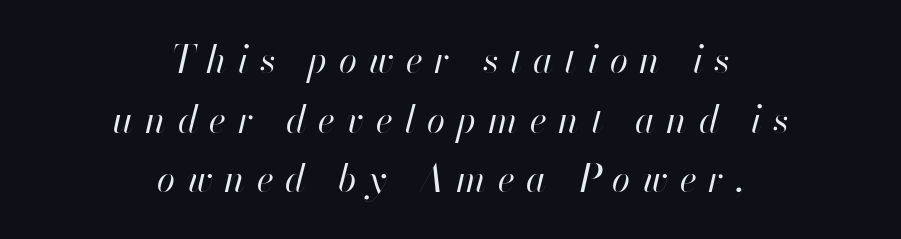
Q: Is the text bold? A: No.
Q: Is the text italic (slanted)? A: Yes, it leans right by about 13 degrees.
Q: Is the text underlined? A: No.
Q: How is the paragraph aligned? A: Centered.
Q: Is the spacing between letters normal or unusually wide? A: Unusually wide.
Q: Is the spacing between lines tight, normal or loose? A: Normal.
Q: Width (condensed, normal, or wide)? A: Normal.
Q: Stroke contrast? A: High.
Q: x-height? A: Small.
Q: Monospaced? A: No.
